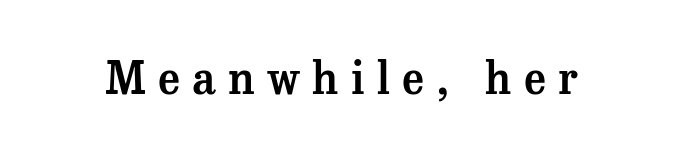
{"serif": "yes", "italic": "no", "width": "normal", "stroke_contrast": "medium", "x_height": "medium", "monospaced": "no", "underline": "no", "letter_spacing": "wide", "letter_spacing_em": 0.28, "glyph_px": 44}
